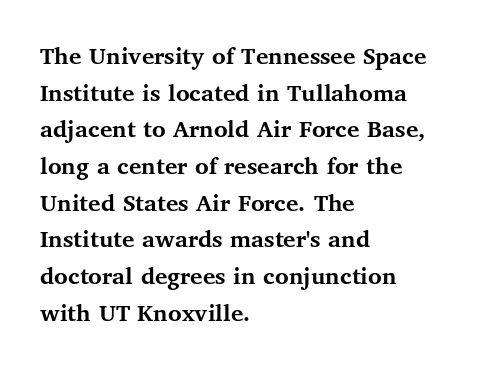
Q: Is the text bold? A: Yes.
Q: Is the text italic (slanted)? A: No, it is upright.
Q: Is the text underlined? A: No.
Q: How is the paragraph aligned? A: Left-aligned.
Q: Is the spacing between letters normal or unusually wide? A: Normal.
Q: Is the spacing between lines tight, normal or loose? A: Normal.
